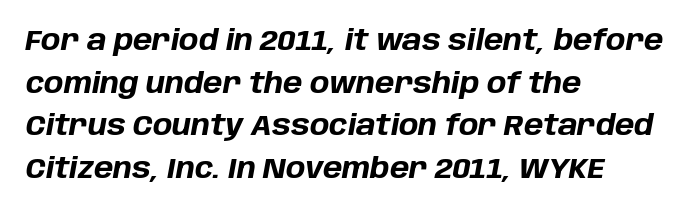
Q: Is the text bold? A: Yes.
Q: Is the text italic (slanted)? A: Yes, it leans right by about 10 degrees.
Q: Is the text underlined? A: No.
Q: How is the paragraph aligned? A: Left-aligned.
Q: Is the spacing between letters normal or unusually wide? A: Normal.
Q: Is the spacing between lines tight, normal or loose? A: Normal.
Q: Width (condensed, normal, or wide)? A: Normal.
Q: Stroke contrast? A: Low.
Q: x-height? A: Large.
Q: Monospaced? A: No.
